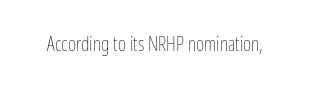
{"italic": "no", "bold": "no", "underline": "no", "letter_spacing": "normal", "letter_spacing_em": 0.0, "glyph_px": 20}
